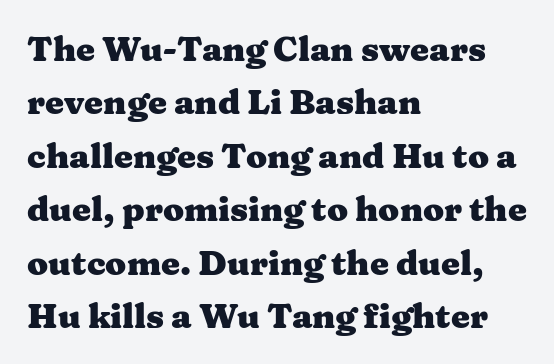
Q: Is the text bold? A: Yes.
Q: Is the text italic (slanted)? A: No, it is upright.
Q: Is the typeface a serif or a sans-serif typeface? A: Serif.
Q: Is the text underlined? A: No.
Q: How is the paragraph aligned? A: Left-aligned.
Q: Is the spacing between letters normal or unusually wide? A: Normal.
Q: Is the spacing between lines tight, normal or loose? A: Normal.
Q: Width (condensed, normal, or wide)? A: Wide.
Q: Stroke contrast? A: Medium.
Q: x-height? A: Medium.
Q: Monospaced? A: No.
